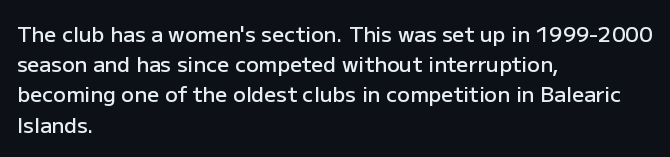
Q: Is the text bold? A: Semi-bold.
Q: Is the text italic (slanted)? A: No, it is upright.
Q: Is the text underlined? A: No.
Q: How is the paragraph aligned? A: Left-aligned.
Q: Is the spacing between letters normal or unusually wide? A: Normal.
Q: Is the spacing between lines tight, normal or loose? A: Normal.
